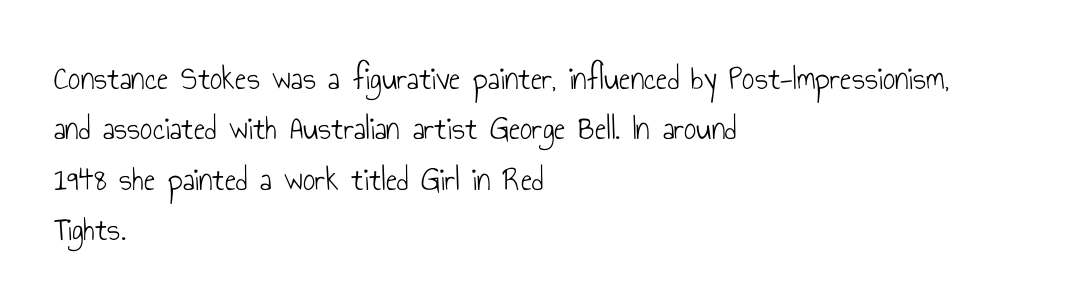
The image shows 34 px light, condensed sans-serif type, upright; set left-aligned, normal line spacing (1.48x), normal letter spacing, not underlined; low stroke contrast and a small x-height.
